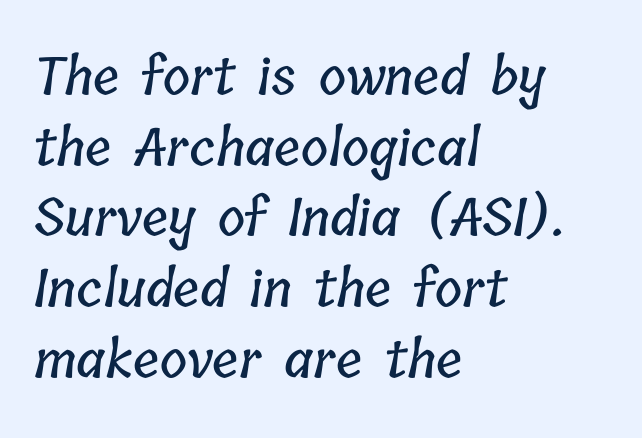
{"width": "condensed", "stroke_contrast": "low", "x_height": "medium", "monospaced": "no", "underline": "no", "align": "left", "line_spacing": "normal", "line_spacing_ratio": 1.36, "letter_spacing": "normal", "letter_spacing_em": 0.0, "glyph_px": 52}
